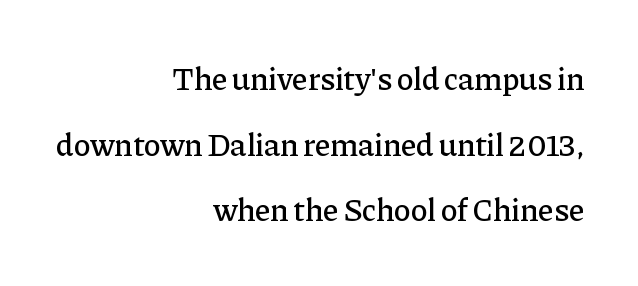
The text block is weighted toward the right margin, trailing off unevenly leftward. Character widths vary here, with narrow letters taking less room than wide ones. Quick note: not italic, upright. This sample trades compactness for vertical openness between lines.
